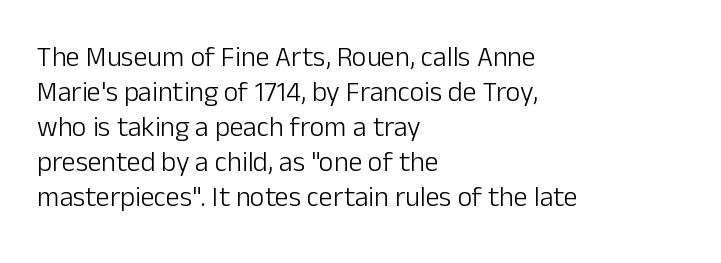
Q: Is the text bold? A: No.
Q: Is the text italic (slanted)? A: No, it is upright.
Q: Is the typeface a serif or a sans-serif typeface? A: Sans-serif.
Q: Is the text underlined? A: No.
Q: How is the paragraph aligned? A: Left-aligned.
Q: Is the spacing between letters normal or unusually wide? A: Normal.
Q: Is the spacing between lines tight, normal or loose? A: Normal.
Q: Width (condensed, normal, or wide)? A: Normal.
Q: Stroke contrast? A: Low.
Q: x-height? A: Medium.
Q: Monospaced? A: No.
